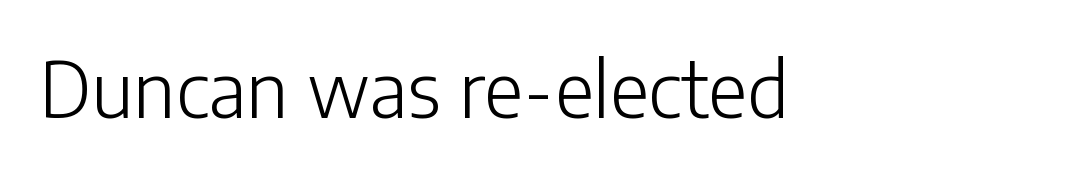
The image shows 76 px light sans-serif type, upright; set normal letter spacing, not underlined; low stroke contrast and a medium x-height.
